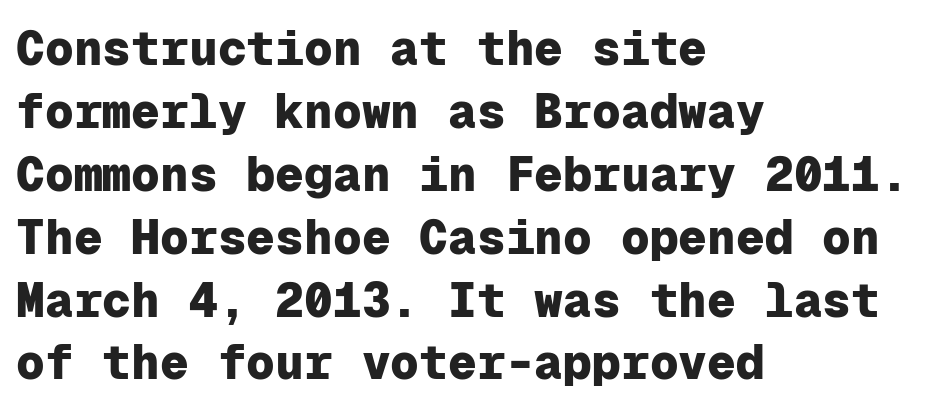
{"serif": "no", "italic": "no", "bold": "yes", "weight": "heavy", "width": "normal", "stroke_contrast": "low", "x_height": "medium", "monospaced": "yes", "underline": "no", "align": "left", "line_spacing": "normal", "line_spacing_ratio": 1.31, "letter_spacing": "normal", "letter_spacing_em": 0.0, "glyph_px": 48}
